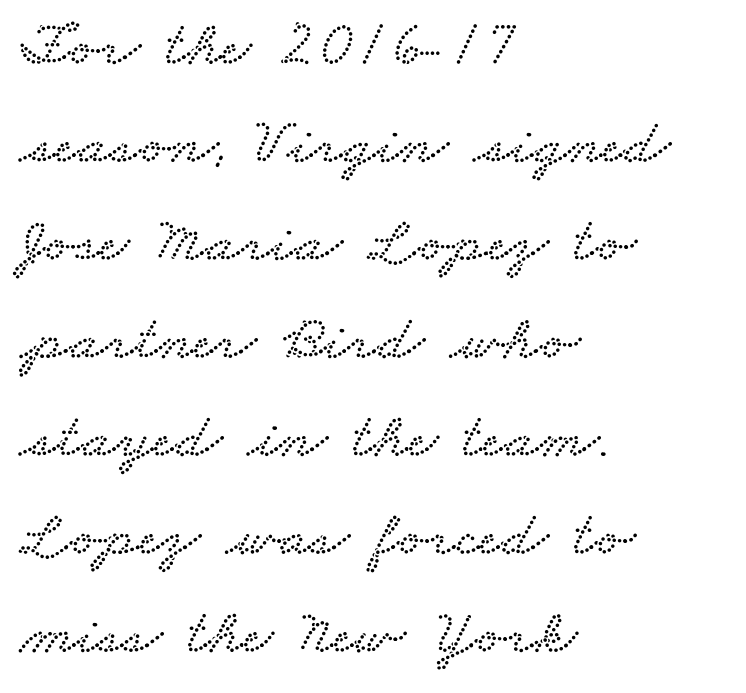
{"serif": "yes", "width": "wide", "stroke_contrast": "low", "x_height": "small", "monospaced": "no", "underline": "no", "align": "left", "line_spacing": "normal", "line_spacing_ratio": 1.53, "letter_spacing": "normal", "letter_spacing_em": 0.0, "glyph_px": 64}
